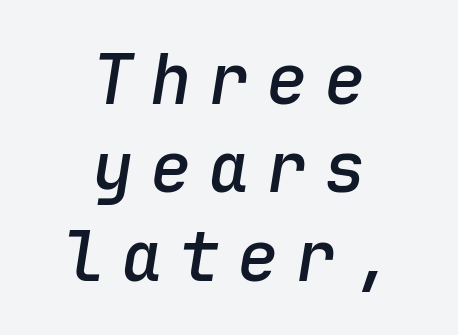
Q: Is the text bold? A: Semi-bold.
Q: Is the text italic (slanted)? A: Yes, it leans right by about 9 degrees.
Q: Is the text underlined? A: No.
Q: How is the paragraph aligned? A: Centered.
Q: Is the spacing between letters normal or unusually wide? A: Unusually wide.
Q: Is the spacing between lines tight, normal or loose? A: Normal.
Q: Width (condensed, normal, or wide)? A: Normal.
Q: Stroke contrast? A: Low.
Q: x-height? A: Medium.
Q: Monospaced? A: Yes.
